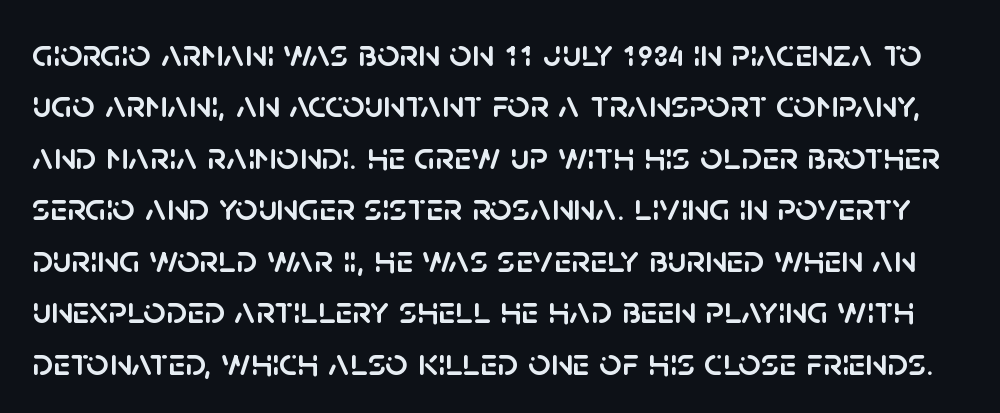
Does the type have serifs? No, each stem ends abruptly. There is no visible air inserted between adjacent glyphs. The rendering uses natural spacing where letterforms have individual widths. The passage shown is not underscored anywhere.
